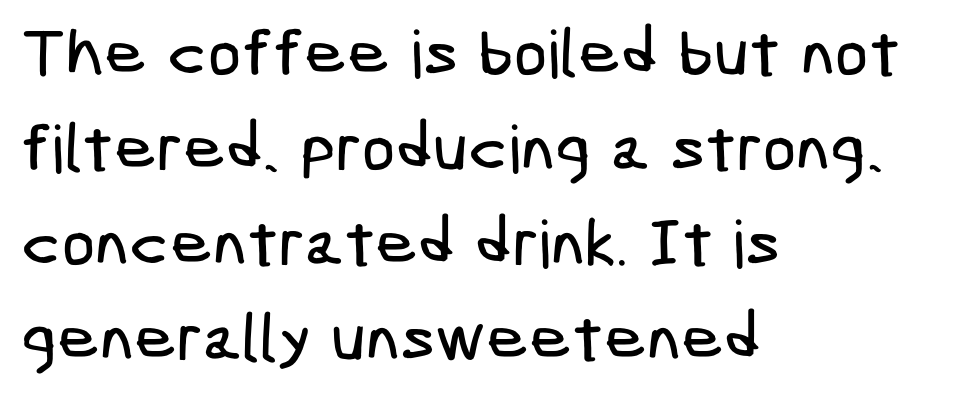
The image shows 66 px condensed sans-serif type; set left-aligned, normal line spacing (1.44x), normal letter spacing, not underlined; low stroke contrast and a medium x-height.
